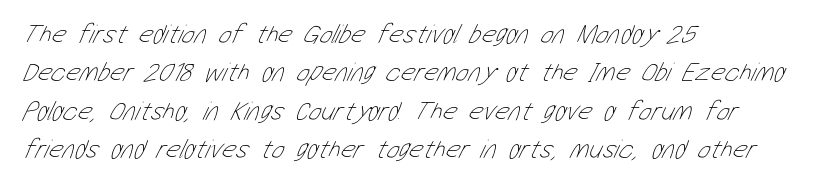
Typeset ragged right — the left edge is the straight one. Clear beneath every line of the passage. Vertically, the passage feels balanced, rows spaced as you'd expect. Letter spacing: default. Bold? No — there's no thickening of the strokes.
